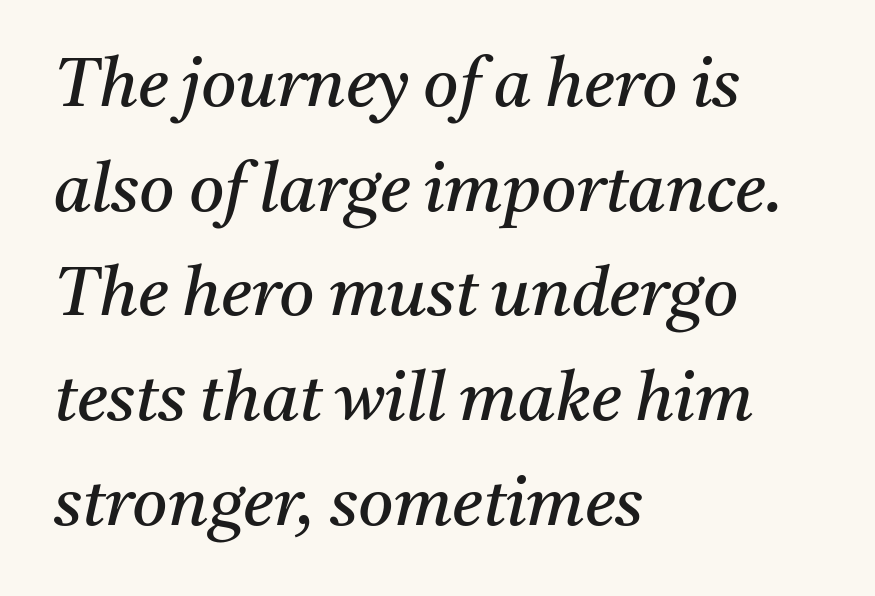
{"serif": "yes", "italic": "yes", "lean": "right", "slant_degrees": 11, "bold": "no", "weight": "regular", "width": "normal", "stroke_contrast": "medium", "x_height": "medium", "monospaced": "no", "underline": "no", "align": "left", "line_spacing": "normal", "line_spacing_ratio": 1.54, "letter_spacing": "normal", "letter_spacing_em": 0.0, "glyph_px": 68}
